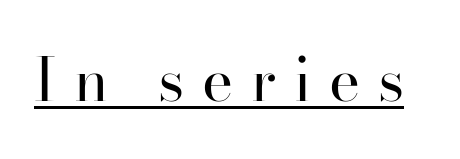
The image shows 59 px regular-weight serif type, upright; set unusually wide letter spacing (+0.3 em), underlined; high stroke contrast and a small x-height.
